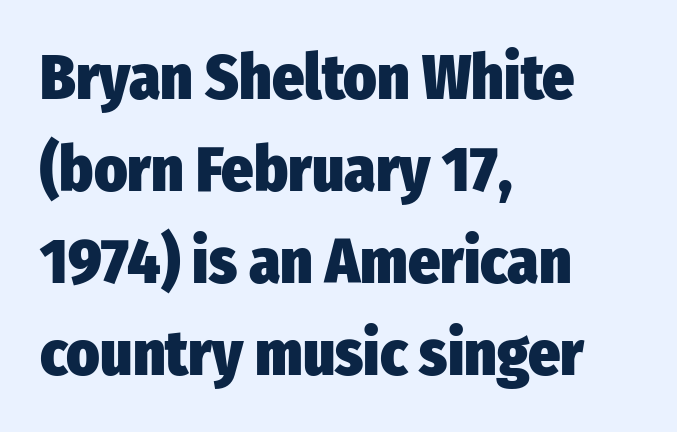
{"serif": "no", "italic": "no", "bold": "yes", "weight": "heavy", "width": "condensed", "stroke_contrast": "low", "x_height": "medium", "monospaced": "no", "underline": "no", "align": "left", "line_spacing": "normal", "line_spacing_ratio": 1.46, "letter_spacing": "normal", "letter_spacing_em": 0.0, "glyph_px": 63}
